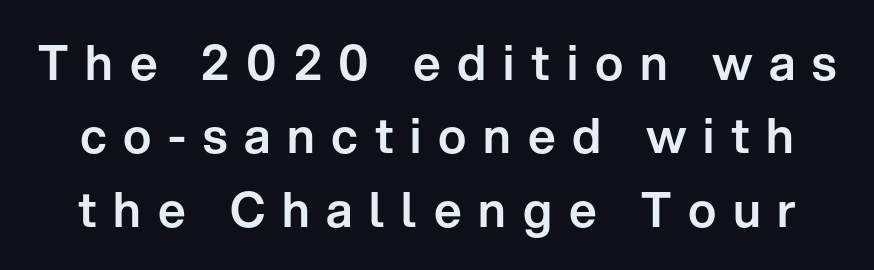
A typesetter would call this proportional, since set widths differ per character. You could only call the tracking loose — the letters float apart. The text was rendered using a sans face with plain stroke endings. Rendered with straight, roman letterforms. The block of text has a typical density, with ordinary space between rows. Lines of text with bare space underneath.
